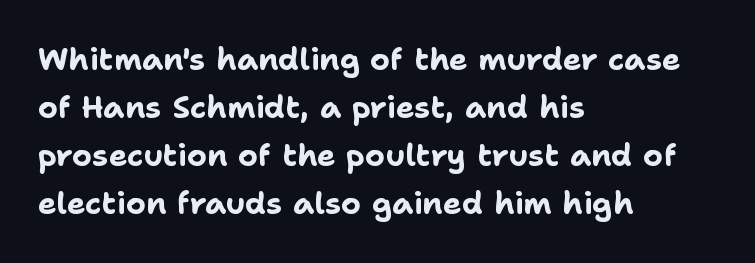
The image shows 31 px bold sans-serif type, upright; set left-aligned, normal line spacing (1.55x), normal letter spacing, not underlined; low stroke contrast and a medium x-height.
